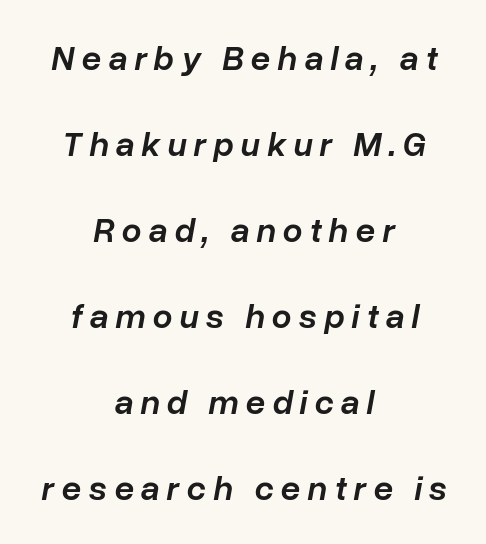
The image shows 35 px semibold type, italic (leaning right); set centered, loose line spacing (2.46x), unusually wide letter spacing (+0.2 em), not underlined; low stroke contrast and a medium x-height.
